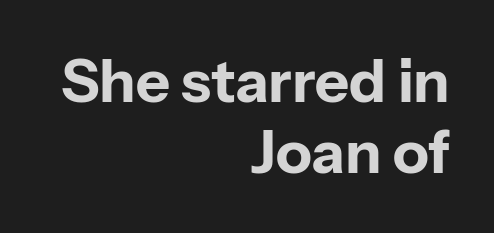
The letterforms sit shoulder to shoulder at normal distance. This sample is right-justified, so line beginnings fall wherever the words allow. Words float on clear page, feet unadorned. The face used here is a sans, in the tradition of grotesques and geometrics.
